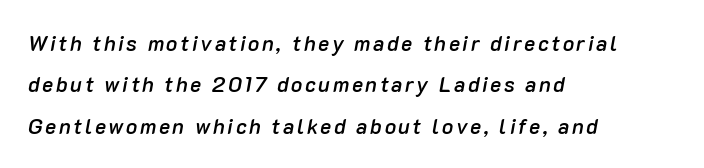
These words are printed semibold, heavier than regular yet not bold. The text block is weighted toward the left margin, trailing off unevenly rightward. There's an unmistakable incline to the writing here. The glyphs are unaccompanied by any horizontal stroke below them. Compared with typical paragraphs, the rows here are farther apart.
